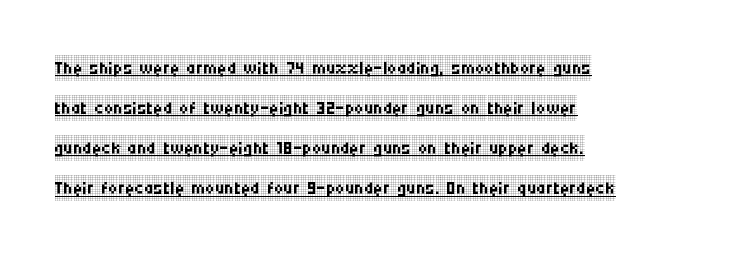
Left-aligned paragraph, ragged on the right. Beneath each row of characters lies a ruled line. In terms of letterspacing, this is plain default setting. Quick note: not italic, upright. Bold? No — there's no thickening of the strokes.
